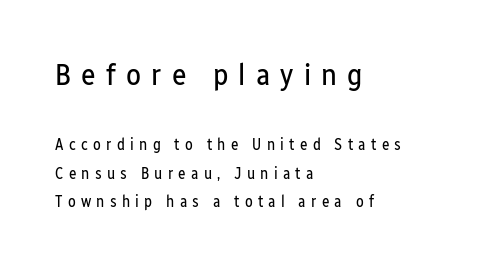
{"serif": "no", "italic": "no", "bold": "no", "weight": "regular", "width": "condensed", "stroke_contrast": "low", "x_height": "medium", "monospaced": "no", "underline": "no", "align": "left", "line_spacing_ratio": 1.76, "letter_spacing": "wide", "letter_spacing_em": 0.33, "larger_block": "first", "size_ratio": 1.94, "glyph_px": 31}
